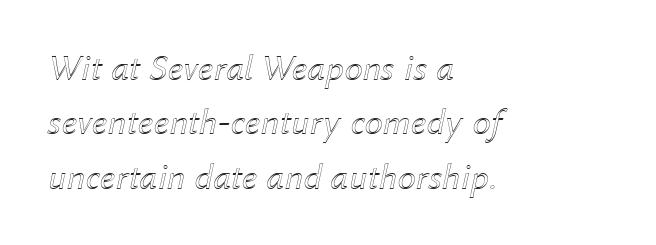
{"italic": "yes", "lean": "right", "slant_degrees": 12, "width": "normal", "x_height": "medium", "monospaced": "no", "underline": "no", "align": "left", "line_spacing": "normal", "line_spacing_ratio": 1.47, "letter_spacing": "normal", "letter_spacing_em": 0.0, "glyph_px": 37}
